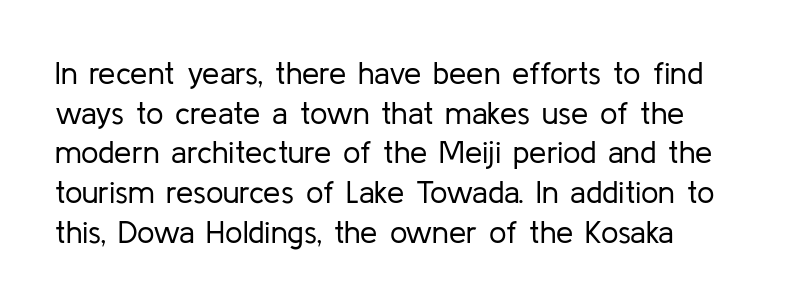
Q: Is the text bold? A: No.
Q: Is the text italic (slanted)? A: No, it is upright.
Q: Is the typeface a serif or a sans-serif typeface? A: Sans-serif.
Q: Is the text underlined? A: No.
Q: Is the spacing between letters normal or unusually wide? A: Normal.
Q: Is the spacing between lines tight, normal or loose? A: Normal.
Q: Width (condensed, normal, or wide)? A: Normal.
Q: Stroke contrast? A: Low.
Q: x-height? A: Medium.
Q: Monospaced? A: No.
